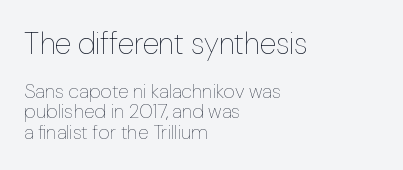
The passage shown is not underscored anywhere. Weight: regular or lighter. In terms of letterspacing, this is plain default setting. Whoever set this chose condensed vertical rhythm over breathing room. This is the regular roman posture of the typeface.
